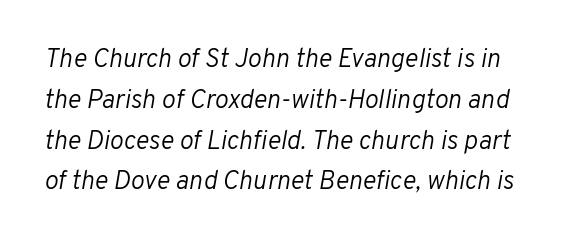
The image shows 26 px text type, italic (leaning right); set normal line spacing (1.57x), normal letter spacing, not underlined.
